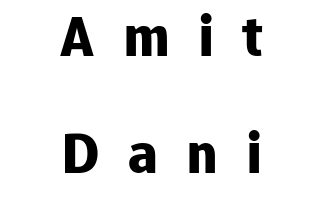
These words are printed bold, with thick strokes throughout. The tracking reads as deliberately expanded to a designer's eye. Here the designer chose a conventional face with non-uniform glyph widths. Students, observe: this is what heavily led, spacious text looks like. The type family on display is of the sans-serif kind.
